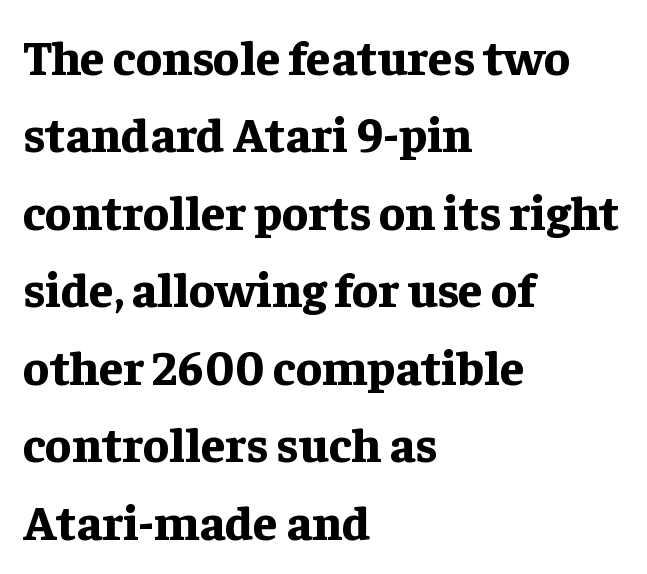
{"serif": "yes", "italic": "no", "bold": "yes", "weight": "bold", "width": "normal", "stroke_contrast": "low", "x_height": "medium", "monospaced": "no", "underline": "no", "align": "left", "line_spacing": "normal", "line_spacing_ratio": 1.58, "letter_spacing": "normal", "letter_spacing_em": 0.0, "glyph_px": 49}
